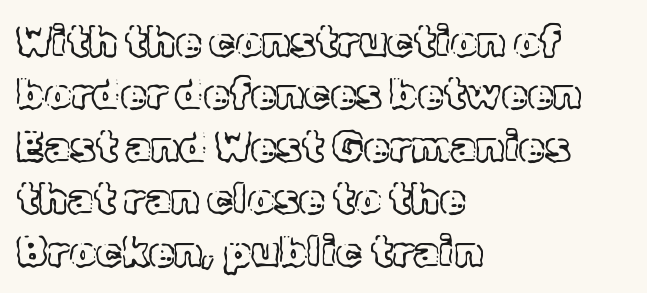
{"italic": "no", "width": "normal", "x_height": "medium", "monospaced": "no", "underline": "no", "align": "left", "line_spacing": "normal", "line_spacing_ratio": 1.25, "letter_spacing": "normal", "letter_spacing_em": 0.0, "glyph_px": 42}
